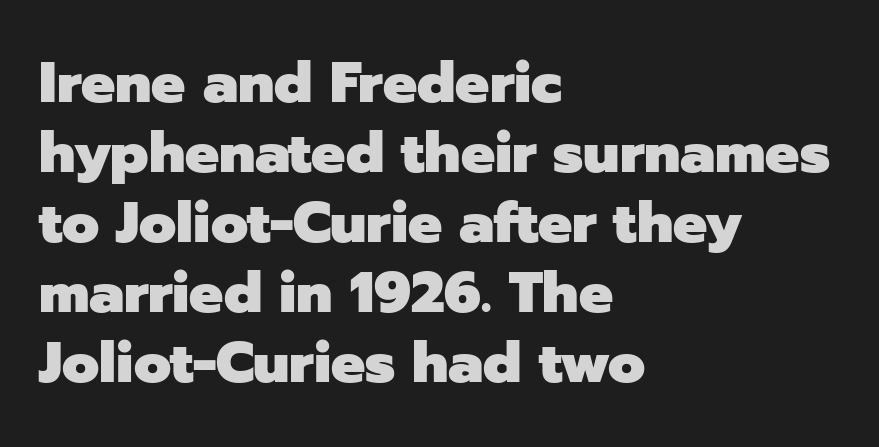
{"serif": "no", "italic": "no", "bold": "yes", "weight": "heavy", "width": "normal", "stroke_contrast": "low", "x_height": "medium", "monospaced": "no", "underline": "no", "align": "left", "line_spacing_ratio": 1.23, "letter_spacing": "normal", "letter_spacing_em": 0.0, "glyph_px": 57}
